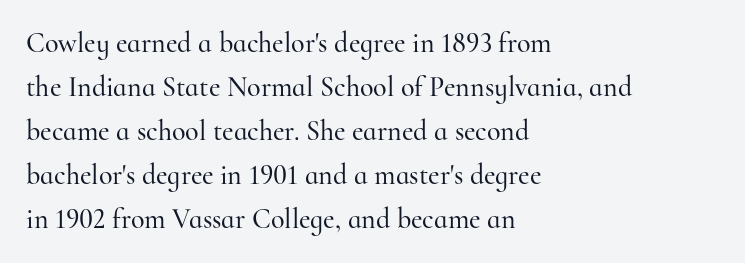
These lines are composed in type with serifs. Casual observation: everything's shoved over to the left. Proportional: the letters do not fall into vertical columns. Students, note that the glyphs here touch the page at normal intervals.
